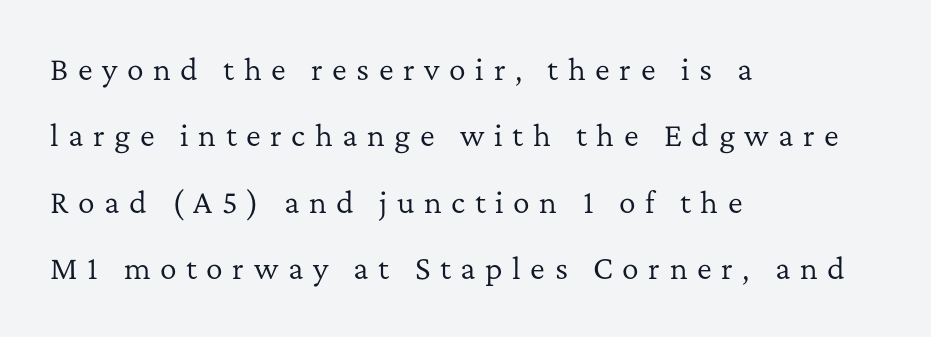
{"serif": "yes", "italic": "no", "bold": "no", "weight": "regular", "width": "normal", "stroke_contrast": "low", "x_height": "medium", "monospaced": "no", "underline": "no", "align": "left", "line_spacing": "loose", "line_spacing_ratio": 2.37, "letter_spacing": "wide", "letter_spacing_em": 0.34, "glyph_px": 28}
